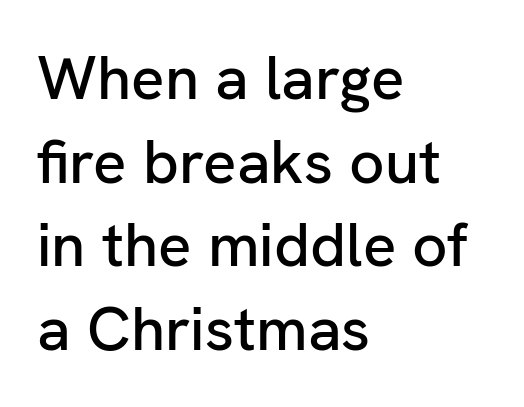
{"serif": "no", "italic": "no", "width": "normal", "stroke_contrast": "low", "x_height": "medium", "monospaced": "no", "underline": "no", "align": "left", "line_spacing": "normal", "line_spacing_ratio": 1.35, "letter_spacing": "normal", "letter_spacing_em": 0.0, "glyph_px": 62}
